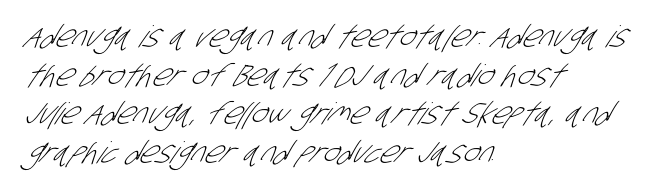
Q: Is the text bold? A: No.
Q: Is the typeface a serif or a sans-serif typeface? A: Sans-serif.
Q: Is the text underlined? A: No.
Q: How is the paragraph aligned? A: Left-aligned.
Q: Is the spacing between letters normal or unusually wide? A: Normal.
Q: Is the spacing between lines tight, normal or loose? A: Normal.
Q: Width (condensed, normal, or wide)? A: Condensed.
Q: Stroke contrast? A: Low.
Q: x-height? A: Large.
Q: Monospaced? A: No.
